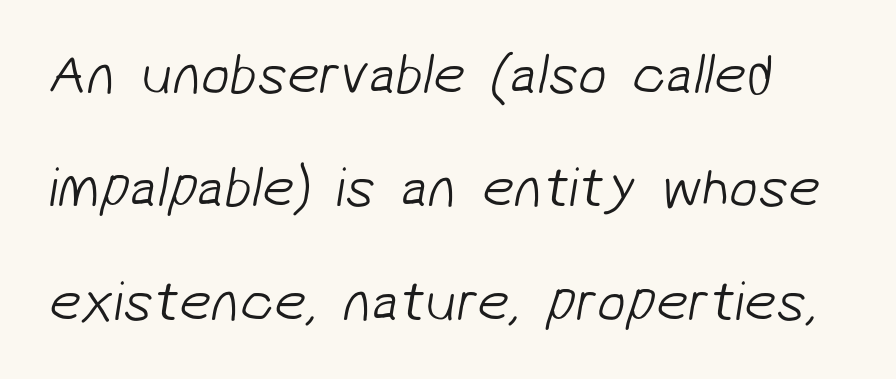
Q: Is the text bold? A: No.
Q: Is the typeface a serif or a sans-serif typeface? A: Sans-serif.
Q: Is the text underlined? A: No.
Q: Is the spacing between letters normal or unusually wide? A: Normal.
Q: Is the spacing between lines tight, normal or loose? A: Loose.
Q: Width (condensed, normal, or wide)? A: Normal.
Q: Stroke contrast? A: Low.
Q: x-height? A: Medium.
Q: Monospaced? A: No.
